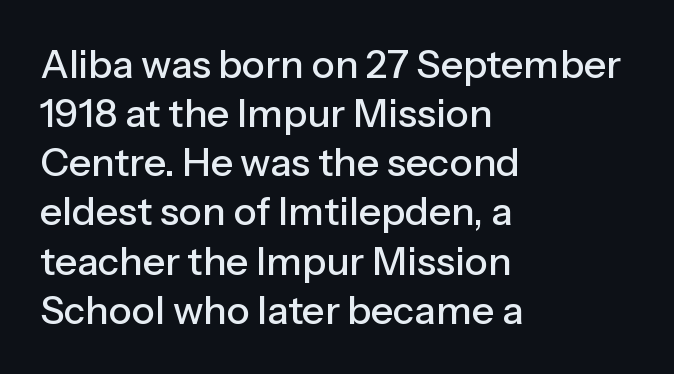
Q: Is the text italic (slanted)? A: No, it is upright.
Q: Is the typeface a serif or a sans-serif typeface? A: Sans-serif.
Q: Is the text underlined? A: No.
Q: How is the paragraph aligned? A: Left-aligned.
Q: Is the spacing between letters normal or unusually wide? A: Normal.
Q: Is the spacing between lines tight, normal or loose? A: Normal.
Q: Width (condensed, normal, or wide)? A: Normal.
Q: Stroke contrast? A: Low.
Q: x-height? A: Medium.
Q: Monospaced? A: No.
